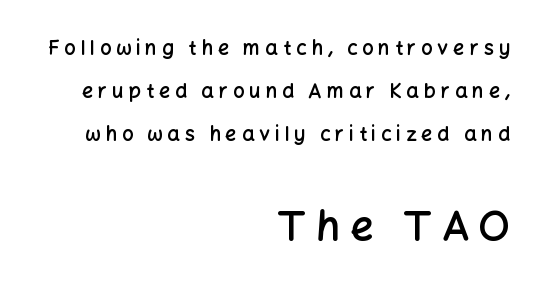
This sample has the flowing, uneven cadence of proportional lettering. Scale increases going downward across the two blocks. A typesetter would label this face a sans. Someone cranked the tracking dial way up on this one. This rendering features lettering with no underline. Is there any slant? The stems are plumb.
